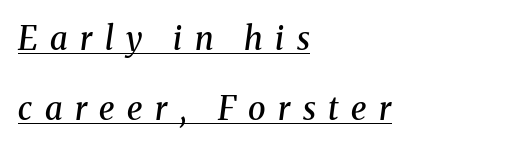
Note the varied advance widths — an 'i' is clearly narrower than an 'm'. A great deal of white space separates one row of letters from the next. Typeset ragged right — the left edge is the straight one. Characters are canted at an angle relative to the baseline's perpendicular.
